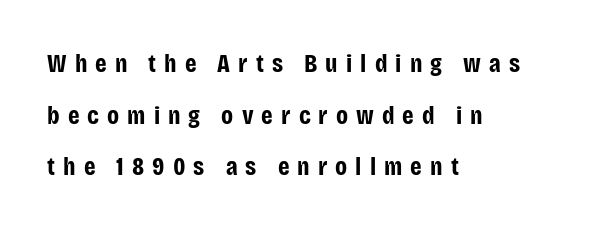
Q: Is the text bold? A: Yes.
Q: Is the text italic (slanted)? A: No, it is upright.
Q: Is the text underlined? A: No.
Q: How is the paragraph aligned? A: Left-aligned.
Q: Is the spacing between letters normal or unusually wide? A: Unusually wide.
Q: Is the spacing between lines tight, normal or loose? A: Loose.
